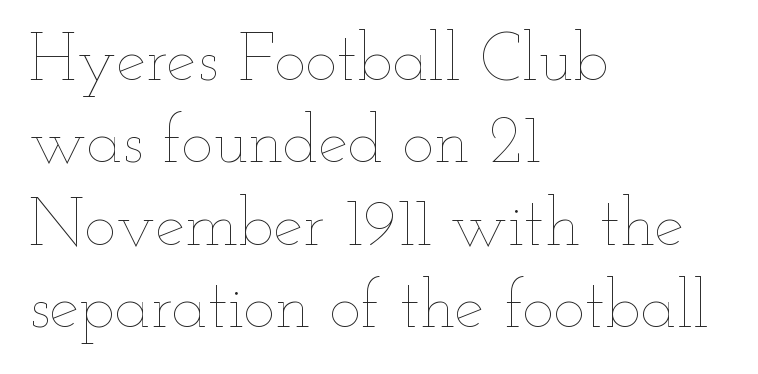
The letters look calm and open, with moderate or lighter stems. The face used here is proportionally spaced, like ordinary book or web type. The passage is arranged the way most books set body copy — flush left. A typesetter would mark this as roman, not italic. Unmarked baselines from the first word to the last.
